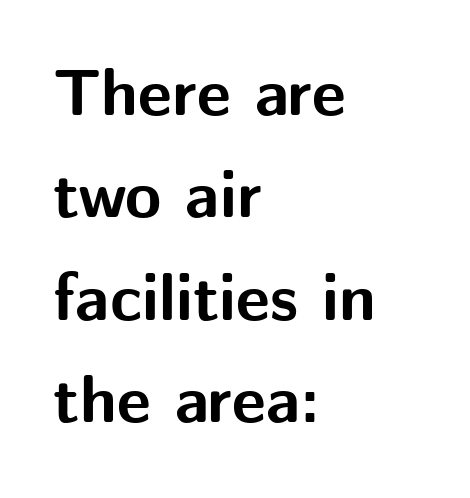
{"serif": "no", "italic": "no", "bold": "yes", "weight": "bold", "width": "normal", "stroke_contrast": "medium", "x_height": "medium", "monospaced": "no", "underline": "no", "align": "left", "line_spacing": "normal", "line_spacing_ratio": 1.55, "letter_spacing": "normal", "letter_spacing_em": 0.0, "glyph_px": 66}
